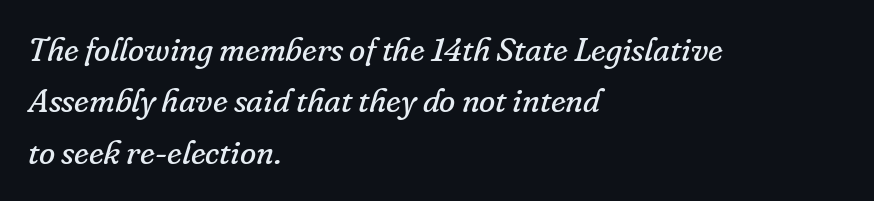
{"serif": "yes", "italic": "yes", "lean": "right", "slant_degrees": 16, "bold": "no", "weight": "regular", "width": "normal", "stroke_contrast": "low", "x_height": "small", "monospaced": "no", "underline": "no", "align": "left", "line_spacing": "normal", "line_spacing_ratio": 1.56, "letter_spacing": "normal", "letter_spacing_em": 0.0, "glyph_px": 33}
